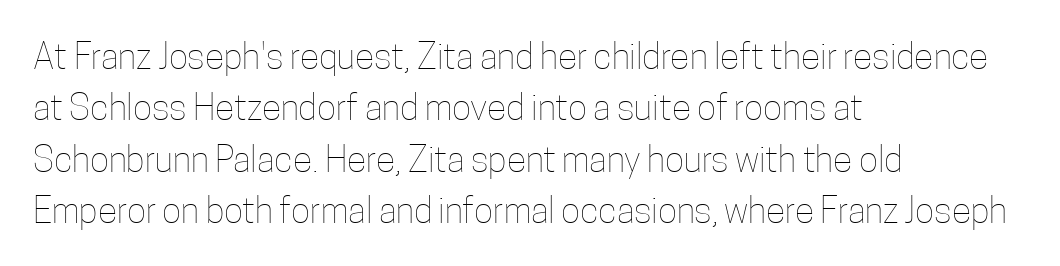
Q: Is the text bold? A: No.
Q: Is the text italic (slanted)? A: No, it is upright.
Q: Is the text underlined? A: No.
Q: How is the paragraph aligned? A: Left-aligned.
Q: Is the spacing between letters normal or unusually wide? A: Normal.
Q: Is the spacing between lines tight, normal or loose? A: Normal.
Q: Width (condensed, normal, or wide)? A: Condensed.
Q: Stroke contrast? A: Low.
Q: x-height? A: Medium.
Q: Monospaced? A: No.
